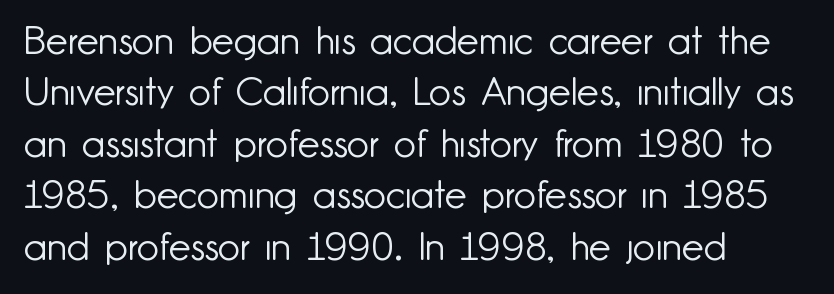
The image shows 39 px light sans-serif type, upright; set left-aligned, normal line spacing (1.32x), normal letter spacing, not underlined; low stroke contrast and a small x-height.
